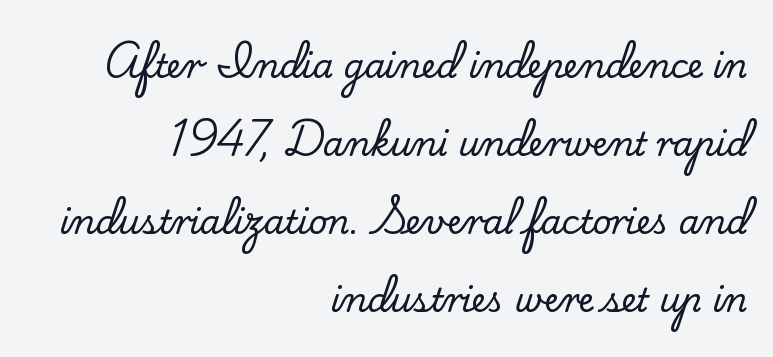
The image shows 33 px serif type; set right-aligned, loose line spacing (2.36x), normal letter spacing, not underlined; low stroke contrast and a small x-height.
